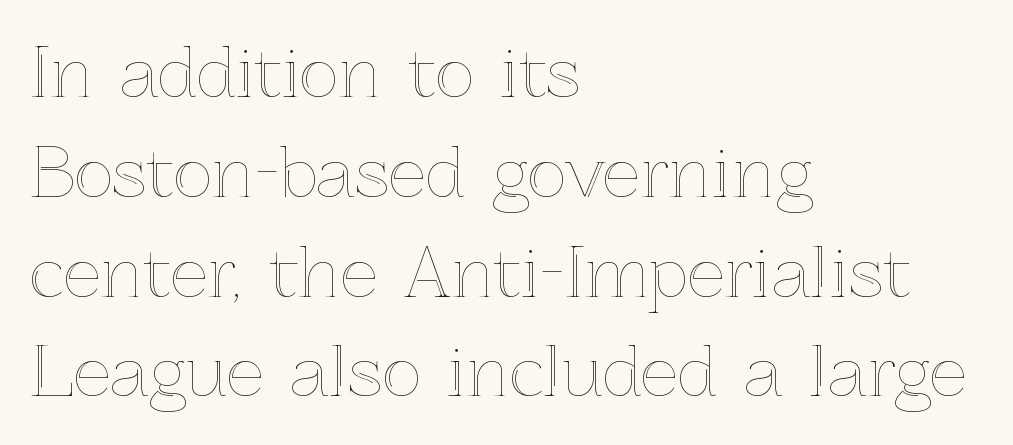
{"italic": "no", "width": "normal", "x_height": "medium", "monospaced": "no", "underline": "no", "align": "left", "line_spacing": "normal", "line_spacing_ratio": 1.49, "letter_spacing": "normal", "letter_spacing_em": 0.0, "glyph_px": 67}
